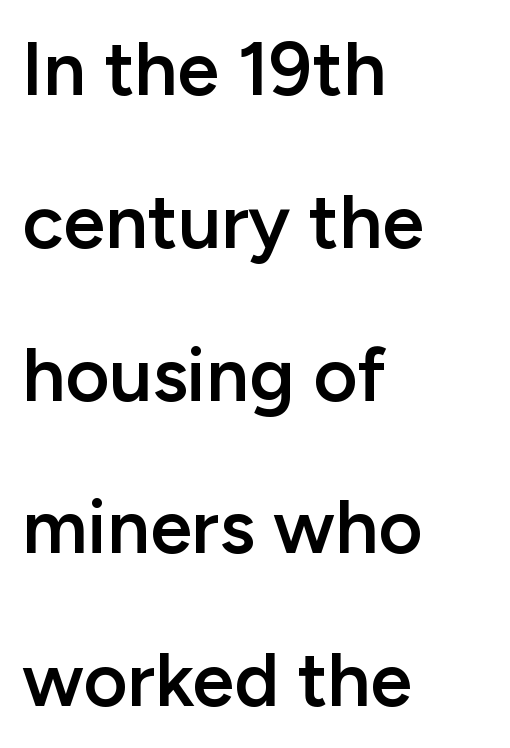
The image shows 76 px semibold sans-serif type, upright; set left-aligned, loose line spacing (2.01x), normal letter spacing, not underlined; low stroke contrast and a medium x-height.
